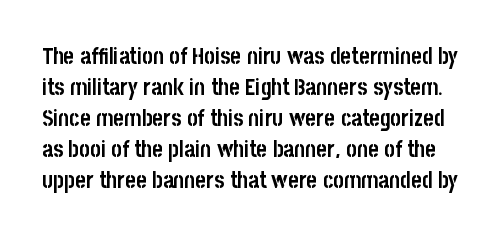
{"italic": "no", "bold": "yes", "underline": "no", "line_spacing": "normal", "line_spacing_ratio": 1.35, "letter_spacing": "normal", "letter_spacing_em": 0.0, "glyph_px": 23}
